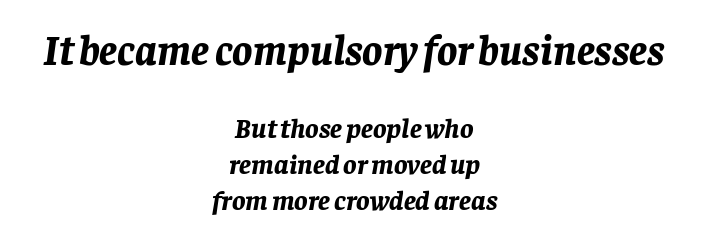
The image shows 42 px bold type, italic (leaning right); set centered, normal line spacing (1.28x), normal letter spacing, not underlined; the first (top) block is 1.5x larger; low stroke contrast and a large x-height.
